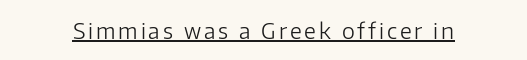
This sample uses an upright cut, with every glyph sitting square on the baseline. The face used here appears with an underline applied. Is the stroke heavy? The answer is a plain regular-or-lighter.
